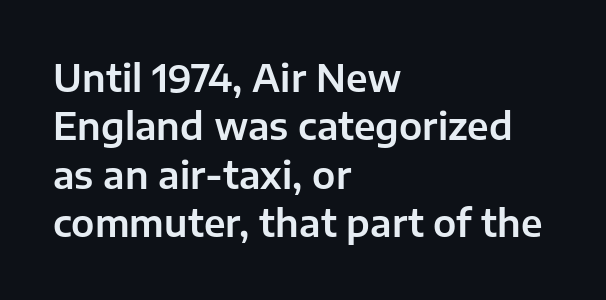
{"serif": "no", "italic": "no", "width": "normal", "stroke_contrast": "low", "x_height": "medium", "monospaced": "no", "underline": "no", "align": "left", "line_spacing": "normal", "line_spacing_ratio": 1.31, "letter_spacing": "normal", "letter_spacing_em": 0.0, "glyph_px": 37}
